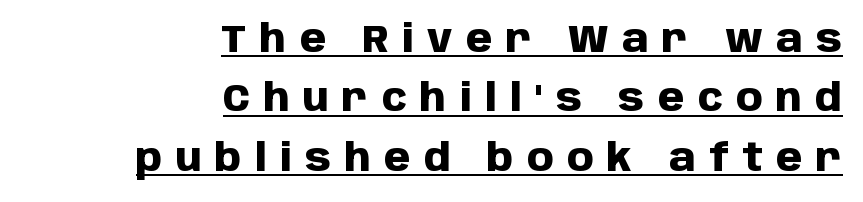
{"serif": "no", "italic": "no", "bold": "yes", "weight": "heavy", "width": "normal", "stroke_contrast": "low", "x_height": "large", "monospaced": "no", "underline": "yes", "align": "right", "line_spacing": "normal", "line_spacing_ratio": 1.56, "letter_spacing": "wide", "letter_spacing_em": 0.35, "glyph_px": 38}
